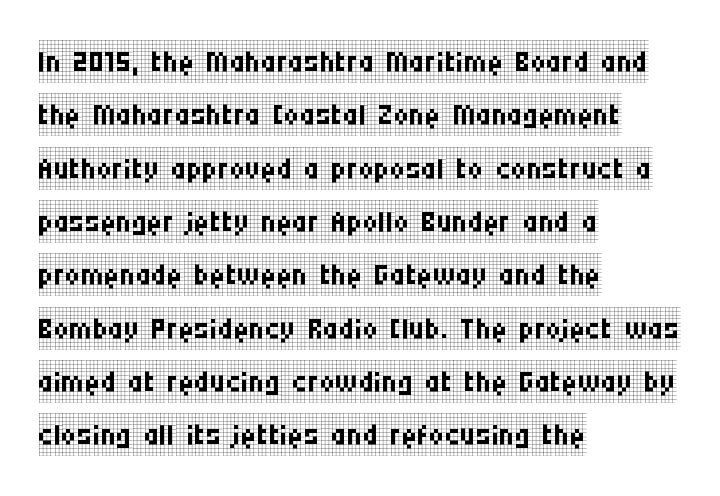
The image shows 43 px regular-weight, condensed serif type, upright; set left-aligned, line spacing 1.24x, normal letter spacing, not underlined; low stroke contrast and a large x-height.
